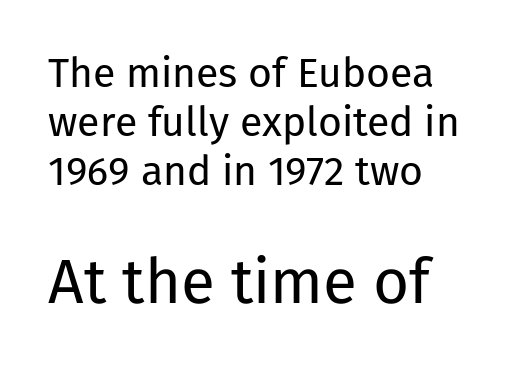
{"serif": "no", "italic": "no", "bold": "no", "weight": "regular", "width": "normal", "stroke_contrast": "low", "x_height": "medium", "monospaced": "no", "underline": "no", "align": "left", "line_spacing_ratio": 1.2, "letter_spacing": "normal", "letter_spacing_em": 0.0, "larger_block": "second", "size_ratio": 1.51, "glyph_px": 62}
